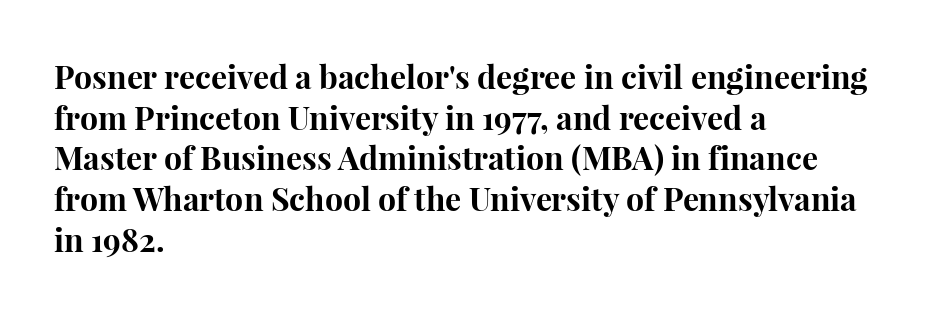
The image shows 32 px bold serif type, upright; set left-aligned, normal line spacing (1.27x), normal letter spacing, not underlined; high stroke contrast and a medium x-height.
